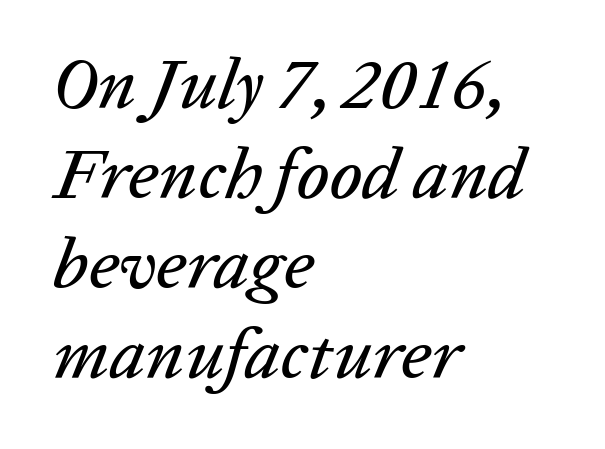
Short and long lines alike share a common starting point at left. Words float on clear page, feet unadorned. Interline gaps are of average width in this sample. The letters advance in unequal steps, a hallmark of proportional type.
